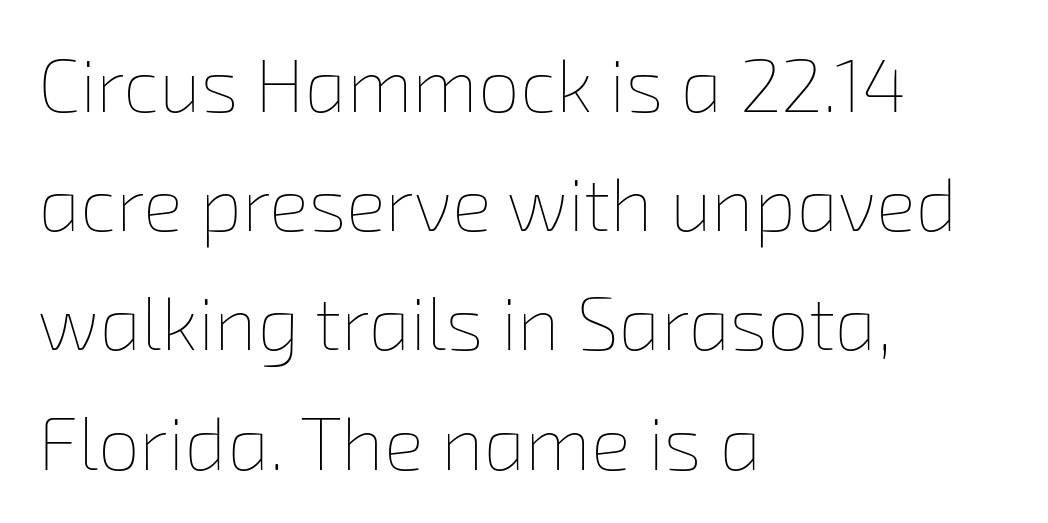
Q: Is the text bold? A: No.
Q: Is the text underlined? A: No.
Q: How is the paragraph aligned? A: Left-aligned.
Q: Is the spacing between letters normal or unusually wide? A: Normal.
Q: Is the spacing between lines tight, normal or loose? A: Normal.
Q: Width (condensed, normal, or wide)? A: Normal.
Q: Stroke contrast? A: Low.
Q: x-height? A: Medium.
Q: Monospaced? A: No.
